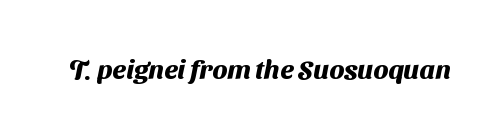
Q: Is the text bold? A: Yes.
Q: Is the text underlined? A: No.
Q: Is the spacing between letters normal or unusually wide? A: Normal.
